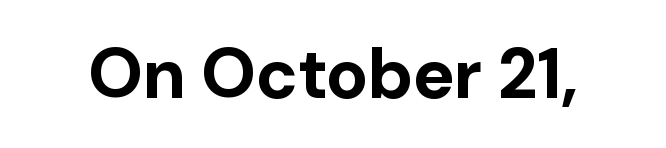
The image shows 70 px bold sans-serif type, upright; set normal letter spacing, not underlined; low stroke contrast and a medium x-height.
